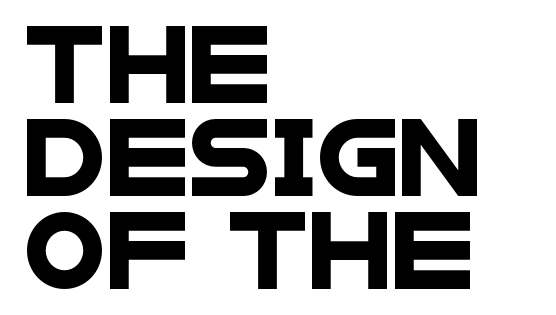
Decoration check: the copy has no underline. Each word holds together tightly as a unit, with standard inter-letter gaps. Classification — sans serif. Horizontally, the lines are justified to the leading edge only. These lines are rendered in a variable-pitch font.
